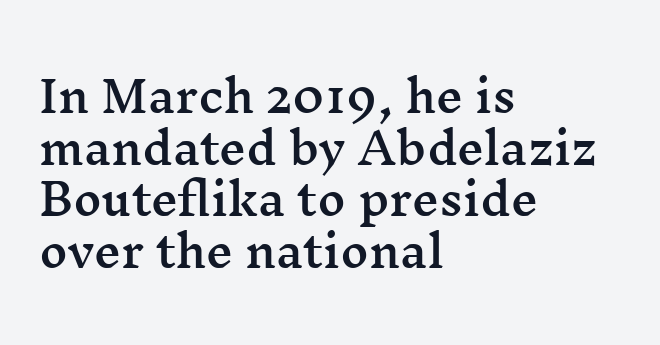
The image shows 43 px wide serif type, upright; set left-aligned, line spacing 1.2x, normal letter spacing, not underlined; medium stroke contrast and a medium x-height.
